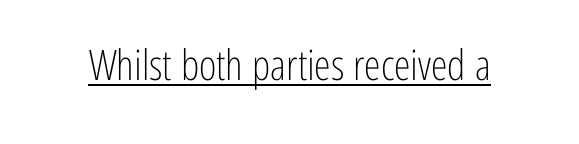
{"serif": "no", "italic": "no", "bold": "no", "weight": "light", "width": "condensed", "stroke_contrast": "low", "x_height": "medium", "monospaced": "no", "underline": "yes", "letter_spacing": "normal", "letter_spacing_em": 0.0, "glyph_px": 42}
